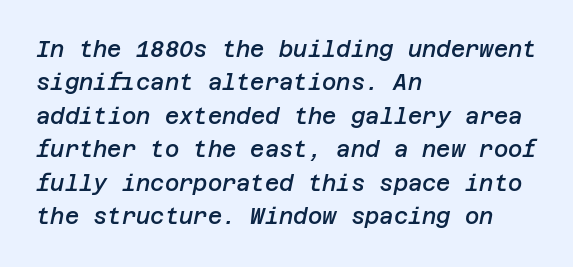
The image shows 22 px text type, italic (leaning right); set left-aligned, normal line spacing (1.52x), normal letter spacing, not underlined.
